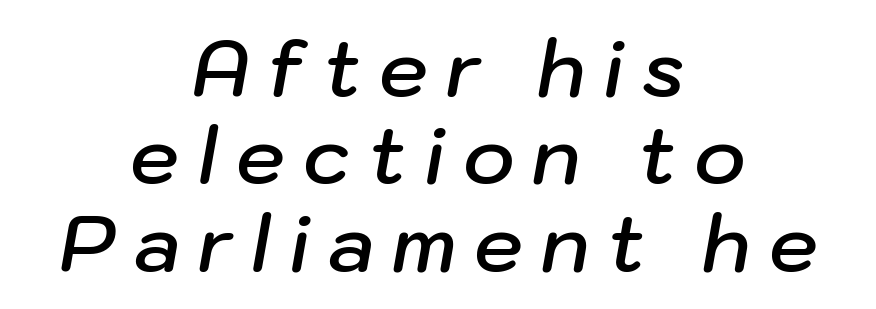
In CSS terms this would be text-align: center. The letterforms stand isolated, each surrounded by extra space. The designer dialed line spacing down below the default. How heavy is the stroke? Medium-heavy — a semibold, shy of bold. Posture: slanted.
